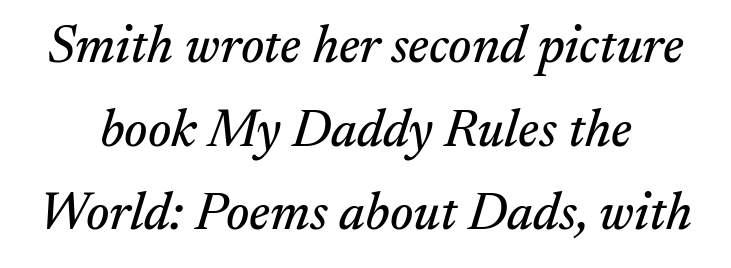
The image shows 53 px serif type, italic (leaning right); set normal line spacing (1.58x), normal letter spacing, not underlined; medium stroke contrast and a small x-height.
